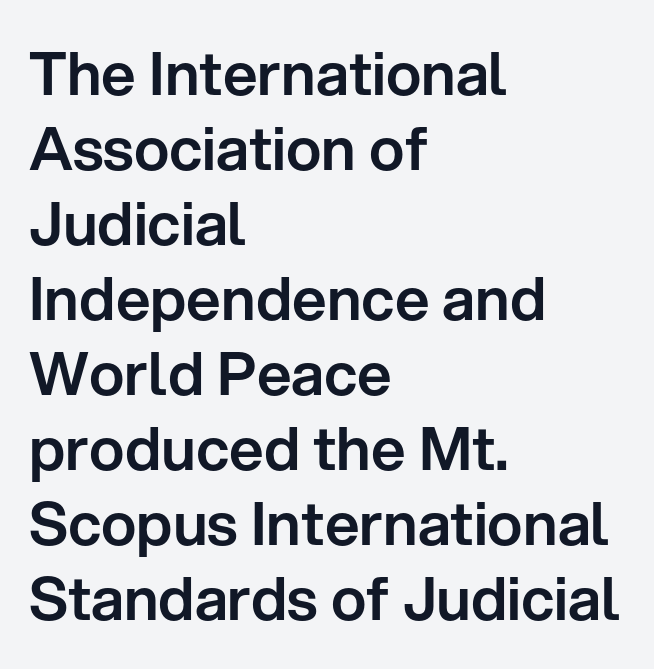
The line-height multiplier appears to be the usual default. Spacing verdict: proportional, widths tailored to each character. Every row of glyphs begins at an identical x-position on the left. These lines were composed using upright roman letters. The type is set solid horizontally, with unmodified tracking.
